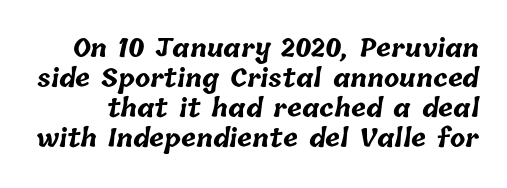
{"bold": "yes", "underline": "no", "line_spacing_ratio": 1.2, "letter_spacing": "normal", "letter_spacing_em": 0.0, "glyph_px": 25}
